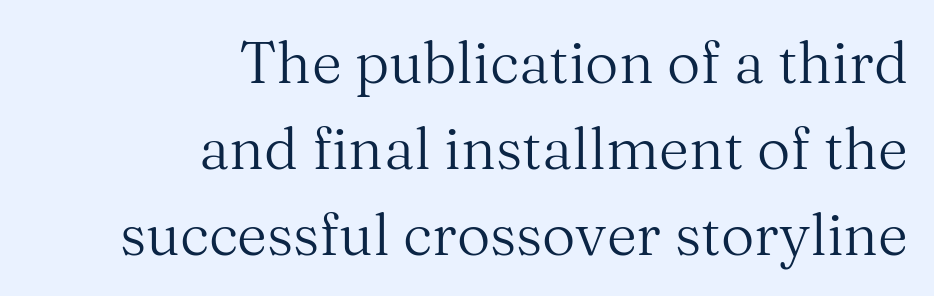
The gap between lines stays unmarked. These lines are set flush right with a ragged left edge. Proportional: the letters do not fall into vertical columns. Nobody touched the tracking dial on this one. In terms of leading, this rendering sits right in the middle.
